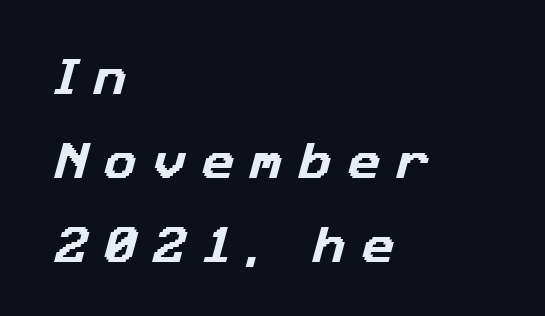
Q: Is the typeface a serif or a sans-serif typeface? A: Sans-serif.
Q: Is the text underlined? A: No.
Q: How is the paragraph aligned? A: Left-aligned.
Q: Is the spacing between letters normal or unusually wide? A: Unusually wide.
Q: Is the spacing between lines tight, normal or loose? A: Loose.
Q: Width (condensed, normal, or wide)? A: Normal.
Q: Stroke contrast? A: Low.
Q: x-height? A: Medium.
Q: Monospaced? A: No.
